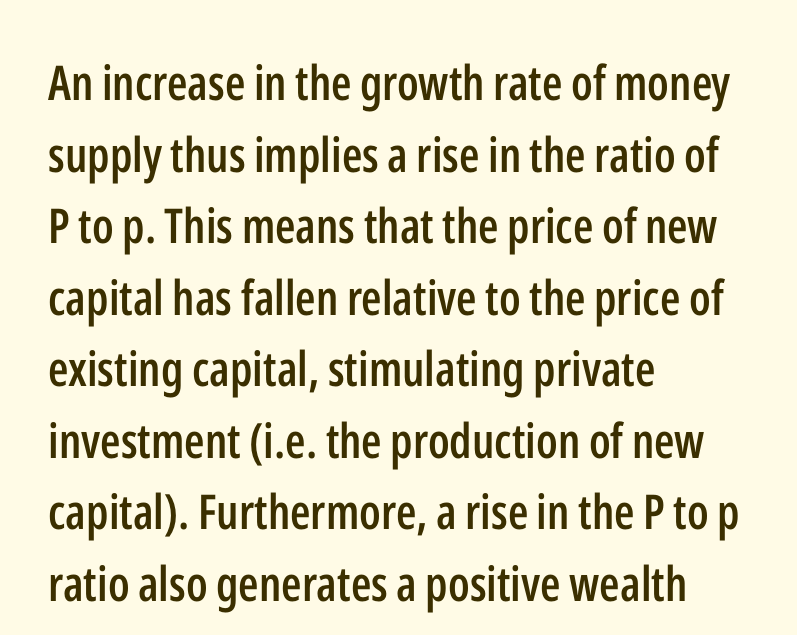
The image shows 48 px semibold, condensed sans-serif type, upright; set left-aligned, normal line spacing (1.49x), normal letter spacing, not underlined; low stroke contrast and a medium x-height.
